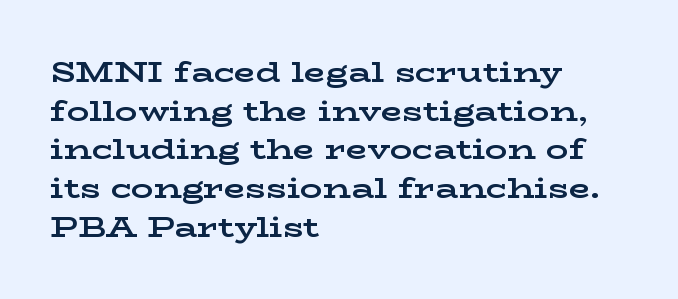
Proportional: the letters do not fall into vertical columns. Do the letters lean? They stand straight. A typesetter would label this face a serif. Type without underlining. You could call the tracking neutral — neither tight nor loose. The rendering anchors every line to the left-hand side.
